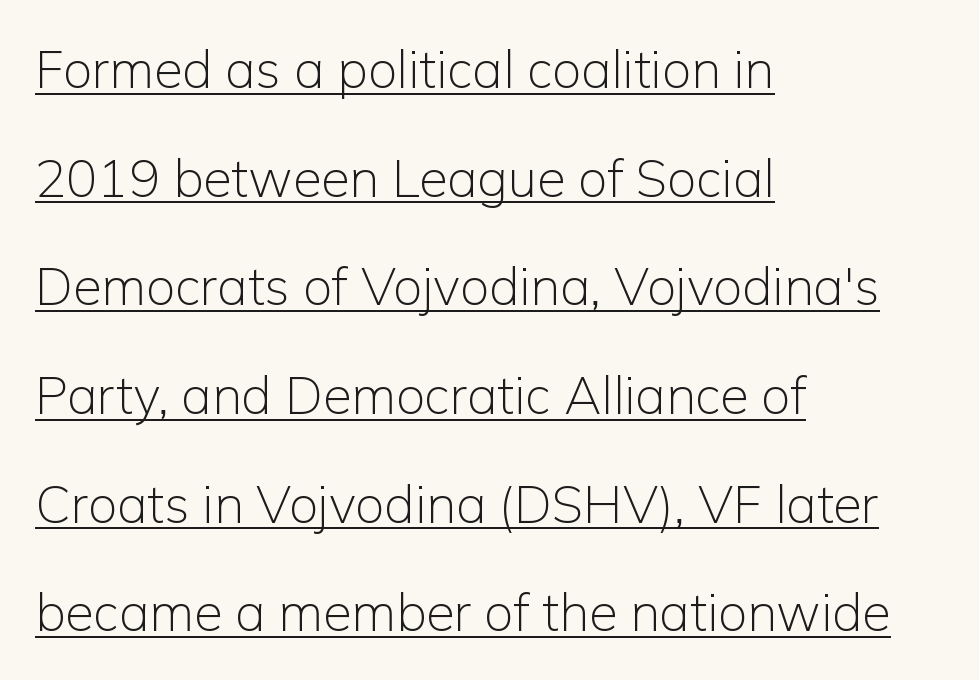
Q: Is the text bold? A: No.
Q: Is the text italic (slanted)? A: No, it is upright.
Q: Is the typeface a serif or a sans-serif typeface? A: Sans-serif.
Q: Is the text underlined? A: Yes.
Q: How is the paragraph aligned? A: Left-aligned.
Q: Is the spacing between letters normal or unusually wide? A: Normal.
Q: Is the spacing between lines tight, normal or loose? A: Loose.
Q: Width (condensed, normal, or wide)? A: Normal.
Q: Stroke contrast? A: Low.
Q: x-height? A: Medium.
Q: Monospaced? A: No.
